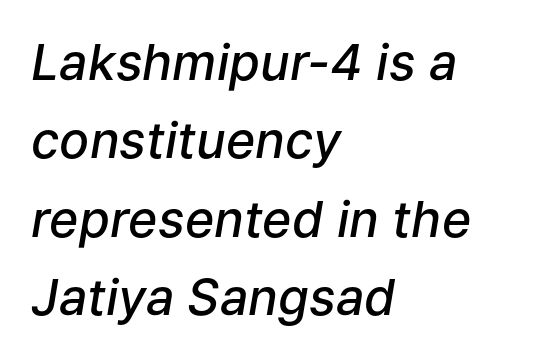
{"italic": "yes", "lean": "right", "slant_degrees": 9, "bold": "semi", "weight": "semibold", "width": "normal", "stroke_contrast": "low", "x_height": "medium", "monospaced": "no", "underline": "no", "align": "left", "line_spacing": "normal", "line_spacing_ratio": 1.57, "letter_spacing": "normal", "letter_spacing_em": 0.0, "glyph_px": 50}
